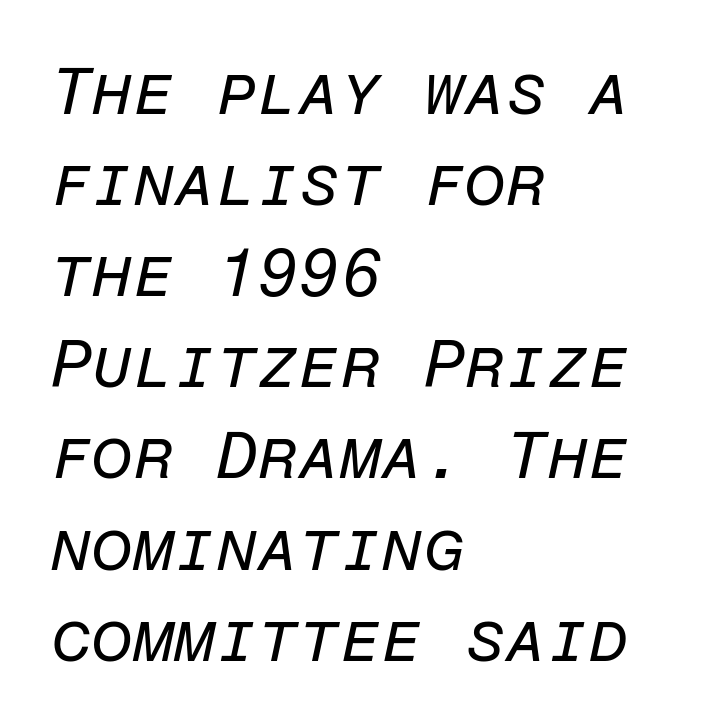
Q: Is the text bold? A: No.
Q: Is the text italic (slanted)? A: Yes, it leans right by about 12 degrees.
Q: Is the text underlined? A: No.
Q: How is the paragraph aligned? A: Left-aligned.
Q: Is the spacing between letters normal or unusually wide? A: Normal.
Q: Is the spacing between lines tight, normal or loose? A: Normal.
Q: Width (condensed, normal, or wide)? A: Normal.
Q: Stroke contrast? A: Low.
Q: x-height? A: Medium.
Q: Monospaced? A: Yes.
